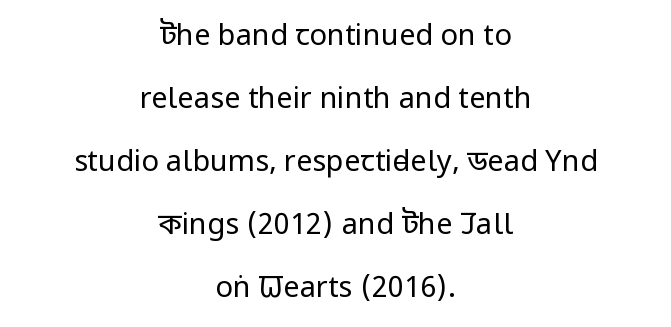
The image shows 29 px regular-weight, condensed sans-serif type, upright; set centered, loose line spacing (2.17x), normal letter spacing, not underlined; low stroke contrast and a large x-height.
